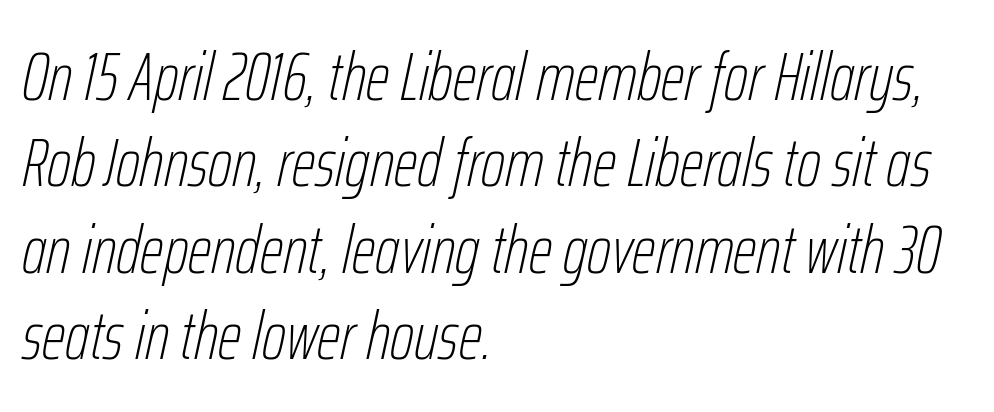
The image shows 68 px thin, condensed type, italic (leaning right); set left-aligned, normal line spacing (1.27x), normal letter spacing, not underlined; low stroke contrast and a medium x-height.
